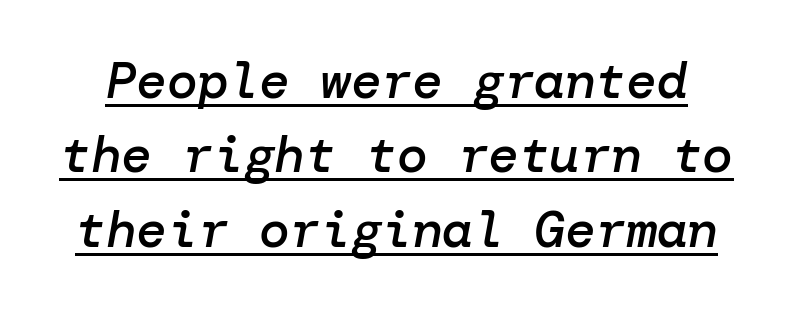
A baseline rule has been typeset under these characters. Glyph-to-glyph distance matches everyday printed text. The block of text has a typical density, with ordinary space between rows. Each glyph is drawn with semibold strokes, heavier than normal yet not fully bold. It's the slanting kind of type.
